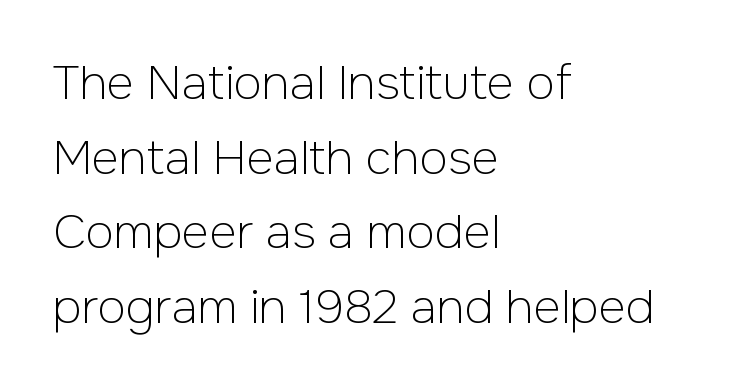
{"serif": "no", "italic": "no", "bold": "no", "weight": "light", "width": "normal", "stroke_contrast": "low", "x_height": "medium", "monospaced": "no", "underline": "no", "align": "left", "line_spacing": "normal", "line_spacing_ratio": 1.59, "letter_spacing": "normal", "letter_spacing_em": 0.0, "glyph_px": 47}
